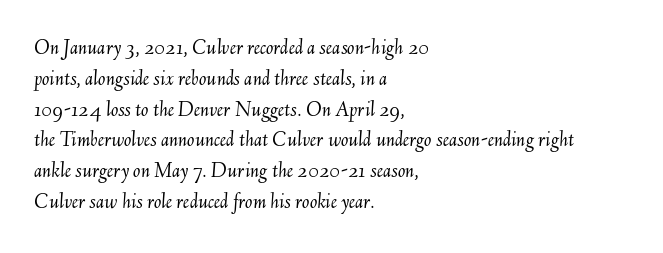
{"italic": "yes", "lean": "right", "slant_degrees": 6, "bold": "no", "underline": "no", "align": "left", "line_spacing": "normal", "line_spacing_ratio": 1.4, "letter_spacing": "normal", "letter_spacing_em": 0.0, "glyph_px": 22}
